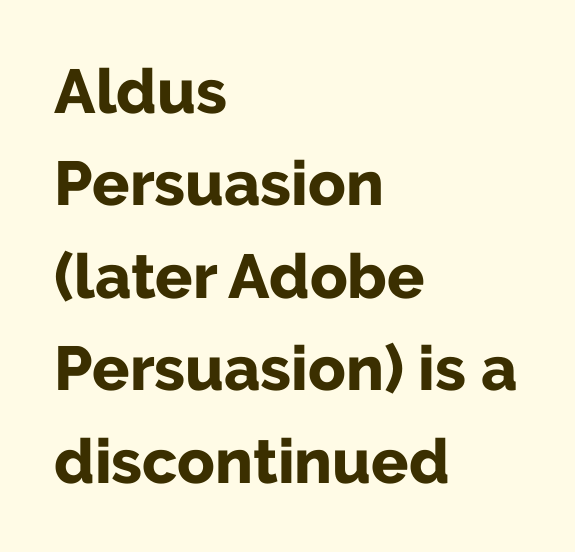
Posture: straight, roman, zero tilt. To sum up the face: it is a sans, with no serifs. Proportional: the letters do not fall into vertical columns. Line starts are locked; line ends wander.
